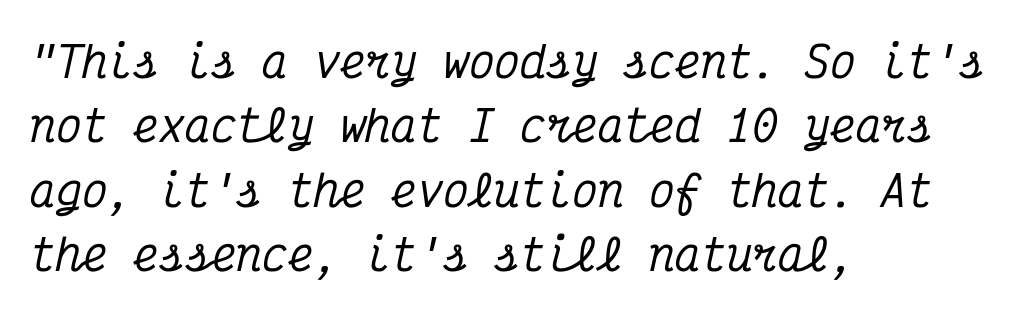
The passage shown is not underscored anywhere. Regarding serifs, this sample has them. This sample uses an oblique cut, with every glyph tilted off the vertical. Spacing verdict: monospaced, one width for all characters. Leading: standard.
